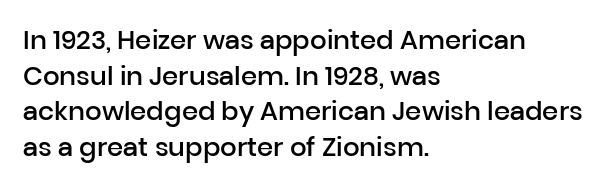
The letters sit at their default tracking, neither squeezed nor spread. Line starts are locked; line ends wander. These words are printed semibold, heavier than regular yet not bold. Does the lettering tilt? It doesn't — this is upright. Students, observe: this is what conventionally led text looks like. Type without underlining.
